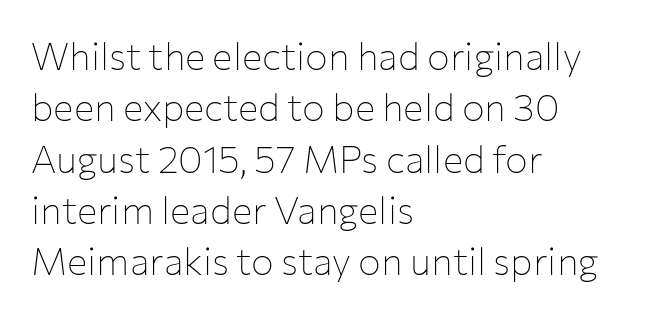
{"serif": "no", "italic": "no", "bold": "no", "weight": "thin", "width": "normal", "stroke_contrast": "low", "x_height": "medium", "monospaced": "no", "underline": "no", "align": "left", "line_spacing": "normal", "line_spacing_ratio": 1.35, "letter_spacing": "normal", "letter_spacing_em": 0.0, "glyph_px": 38}
